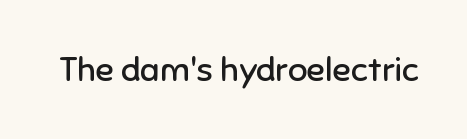
The image shows 34 px regular-weight sans-serif type, upright; set normal letter spacing, not underlined; low stroke contrast and a medium x-height.
